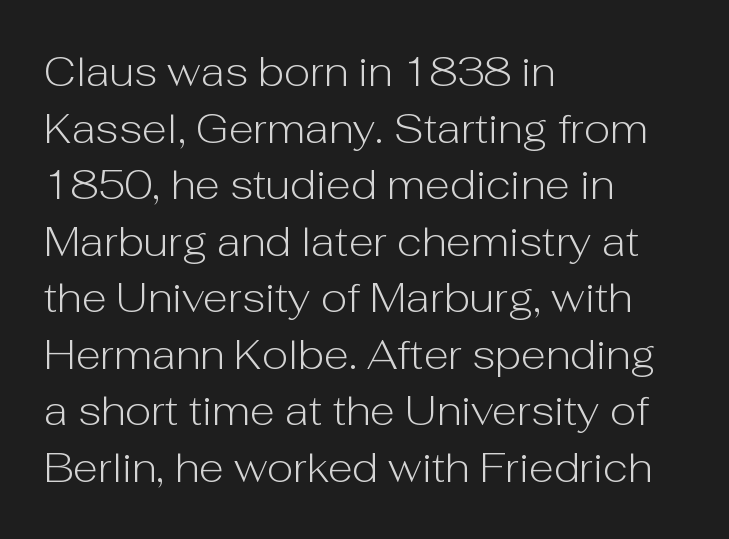
Vertically, the passage feels balanced, rows spaced as you'd expect. The axis of the letterforms is exactly vertical. A quiet, ordinary-to-light weight characterises the typeface. The ragged edge is on the right, which tells us the setting is flush left.
